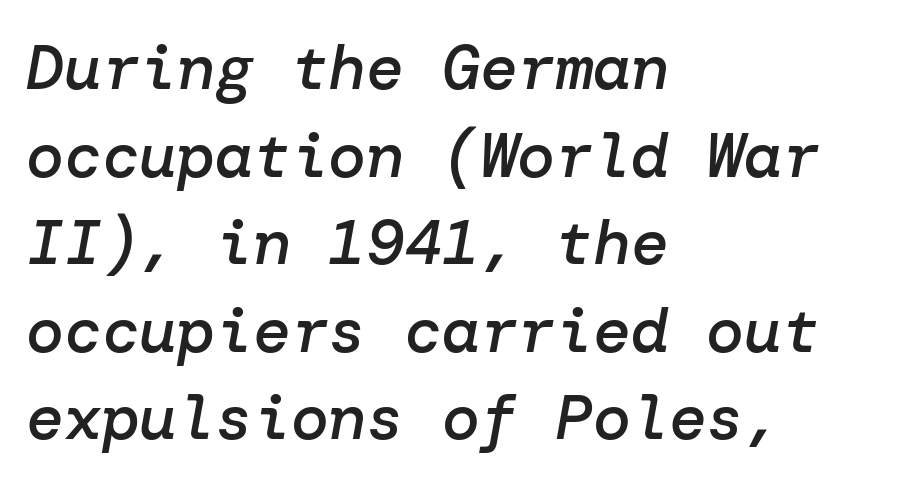
Q: Is the text bold? A: Semi-bold.
Q: Is the text italic (slanted)? A: Yes, it leans right by about 10 degrees.
Q: Is the text underlined? A: No.
Q: How is the paragraph aligned? A: Left-aligned.
Q: Is the spacing between letters normal or unusually wide? A: Normal.
Q: Is the spacing between lines tight, normal or loose? A: Normal.
Q: Width (condensed, normal, or wide)? A: Normal.
Q: Stroke contrast? A: Low.
Q: x-height? A: Medium.
